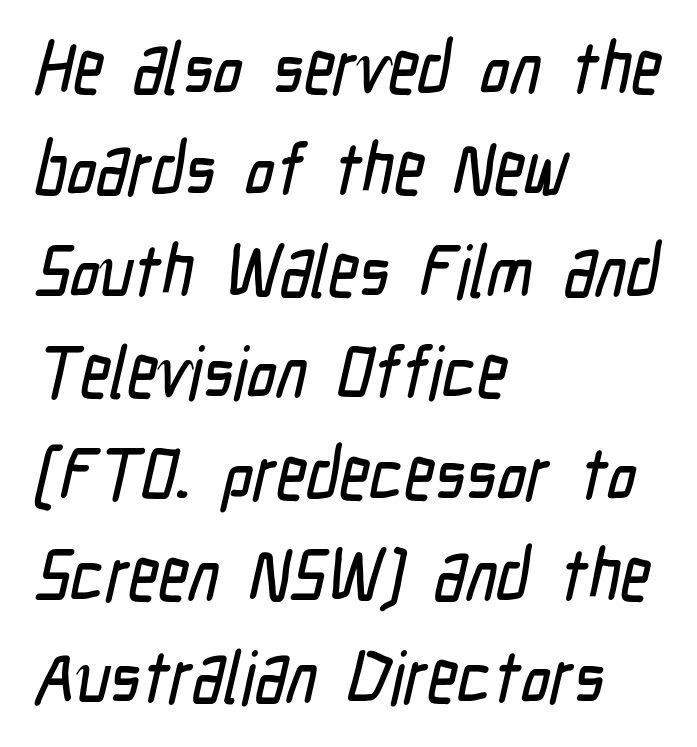
The strip under each line holds only bare page. Are there feet on the stems? There aren't — it's a sans. The rendering anchors every line to the left-hand side. The passage shown stacks its lines at a standard gap. Looks like regular typesetting: each glyph gets only the width it needs.
